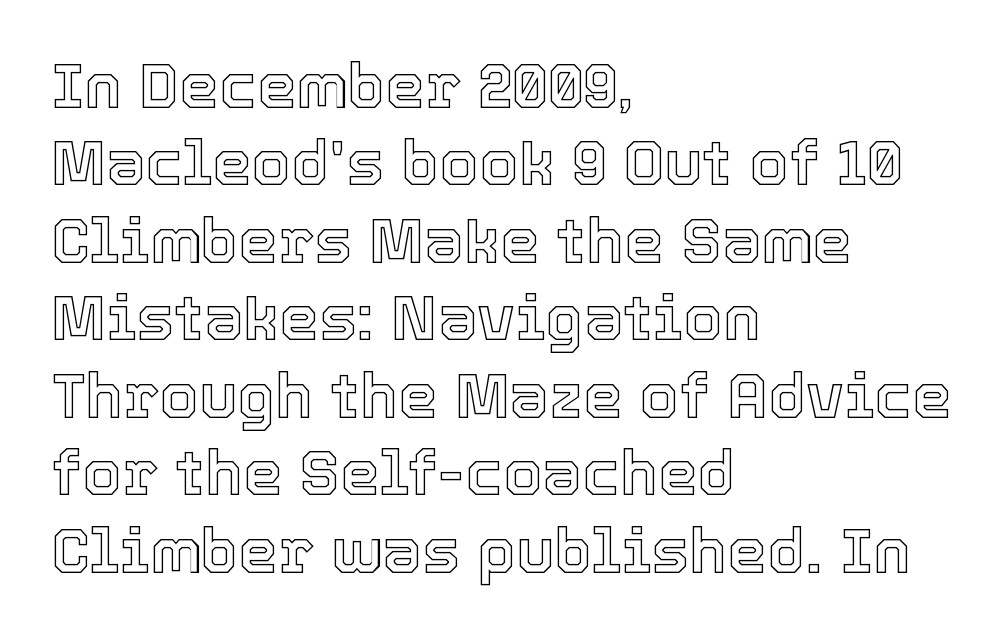
{"italic": "no", "width": "normal", "x_height": "medium", "monospaced": "no", "underline": "no", "align": "left", "line_spacing_ratio": 1.23, "letter_spacing": "normal", "letter_spacing_em": 0.0, "glyph_px": 63}
